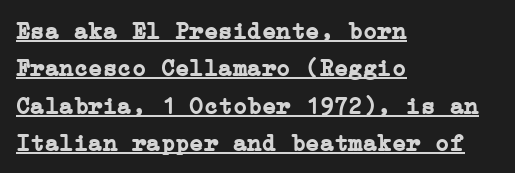
The image shows 24 px bold type, upright; set left-aligned, normal line spacing (1.56x), normal letter spacing, underlined.
